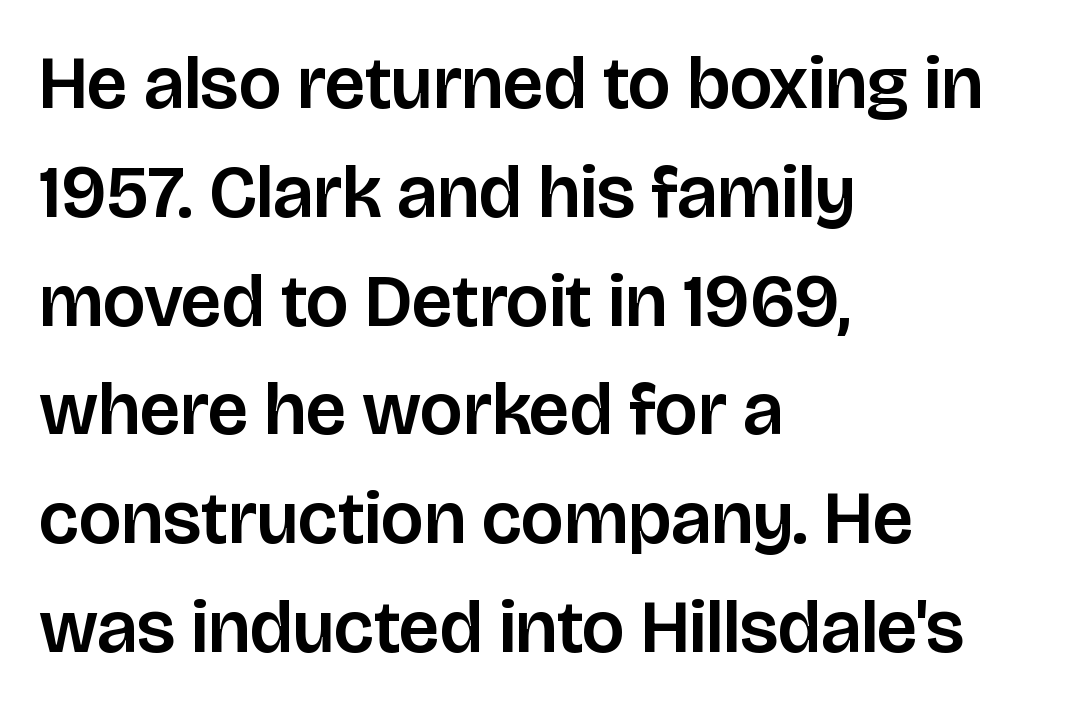
The area under the type is left untouched. Font category for this specimen: sans-serif. The compositor pushed each line to the left boundary. Evenly set lines give the paragraph a standard silhouette. The font's upright variant was chosen for this text.
